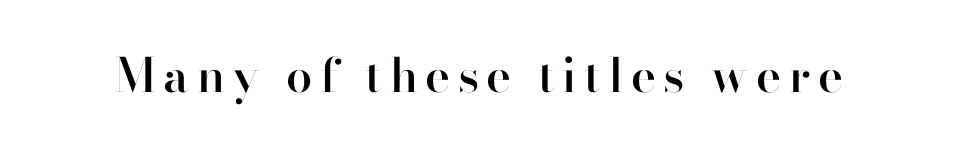
This is moderately heavy type, rendered in semibold. Plain, unruled lines of type. Note the varied advance widths — an 'i' is clearly narrower than an 'm'. The letters carry no serifs — their stems end cleanly without finishing strokes. The font's upright variant was chosen for this text.
